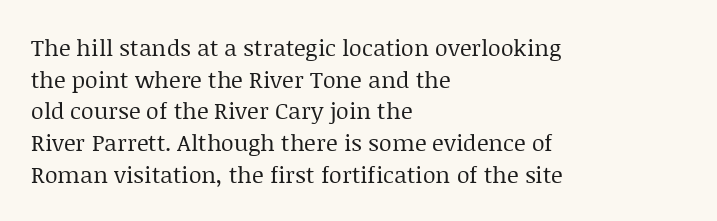
A roman cut, with each character standing at attention. Line spacing here is normal. The text block is weighted toward the left margin, trailing off unevenly rightward. Lines of text with bare space underneath. Nothing unusual about the tracking: characters are spaced as the font intends. A quiet, ordinary-to-light weight characterises the typeface.
